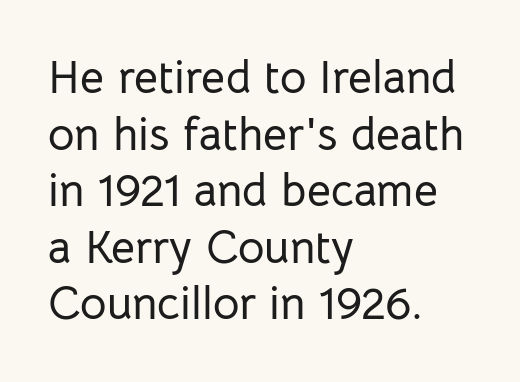
The lettering stays uniformly vertical, giving the passage a roman look. Nothing sits at the stroke ends, so this counts as sans-serif. Which margin do the lines hug? The left one — the right edge is uneven. Looks like regular typesetting: each glyph gets only the width it needs. Compared with typical body copy, the letter spacing here is the same.
